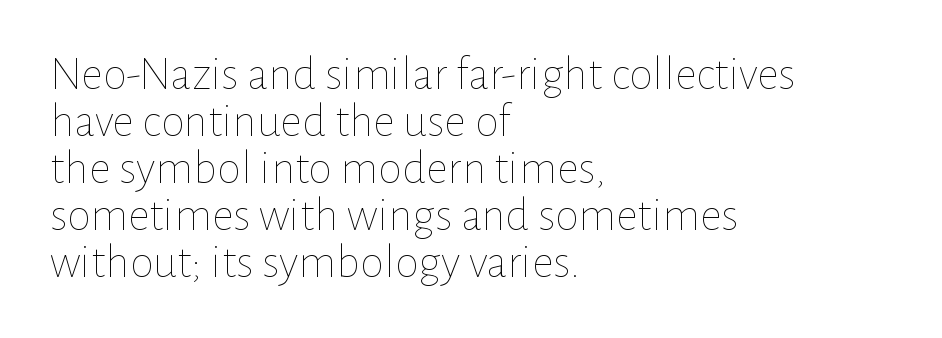
{"italic": "no", "bold": "no", "weight": "thin", "width": "normal", "stroke_contrast": "low", "x_height": "medium", "monospaced": "no", "underline": "no", "align": "left", "line_spacing": "tight", "line_spacing_ratio": 0.98, "letter_spacing": "normal", "letter_spacing_em": 0.0, "glyph_px": 48}
